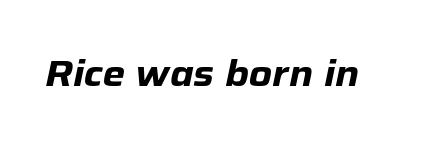
Would a proofreader flag this as italicized? Yes. Every letter is thick-stroked: bold, no question. Each word holds together tightly as a unit, with standard inter-letter gaps. Here the designer chose a conventional face with non-uniform glyph widths. No word sits above an underline.
